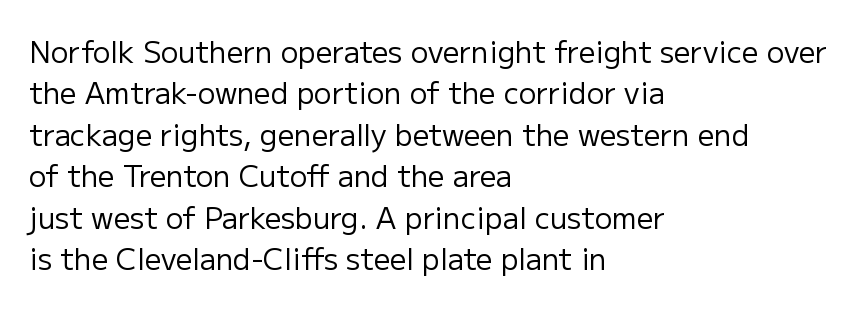
You can tell it's not italic because the verticals are truly vertical. The face used here is rendered with its standard letterfit. This rendering uses left alignment, leaving the right contour irregular. The space beneath each line is pristine and unruled.
